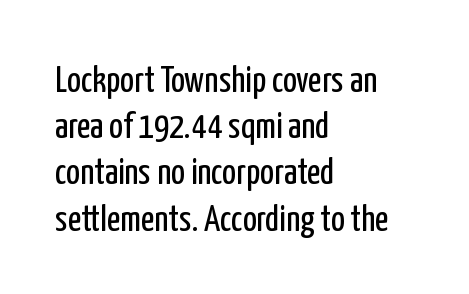
Horizontally, the lines are justified to the leading edge only. The axis of the letterforms is exactly vertical. The rows are spaced the way most documents space them. The letters advance in unequal steps, a hallmark of proportional type. Characters follow at the spacing the type designer built in. Serifs: no, the terminals of the letterforms are clean.
